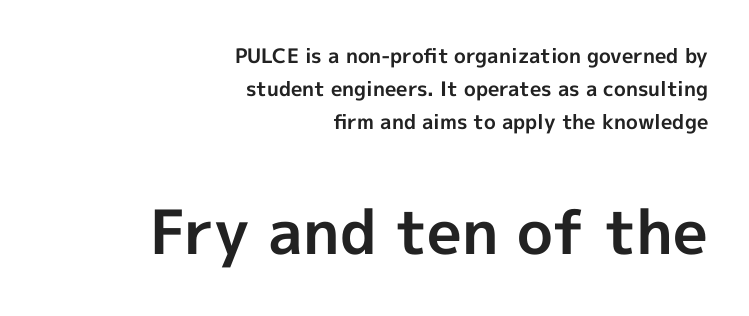
Q: Is the text bold? A: Yes.
Q: Is the text italic (slanted)? A: No, it is upright.
Q: Is the typeface a serif or a sans-serif typeface? A: Sans-serif.
Q: Is the text underlined? A: No.
Q: How is the paragraph aligned? A: Right-aligned.
Q: Is the spacing between letters normal or unusually wide? A: Normal.
Q: Is the spacing between lines tight, normal or loose? A: Normal.
Q: Which block of text is set in a larger size, the first (top) or the second (bottom)? A: The second (bottom) one.
Q: Width (condensed, normal, or wide)? A: Normal.
Q: x-height? A: Medium.
Q: Monospaced? A: No.
